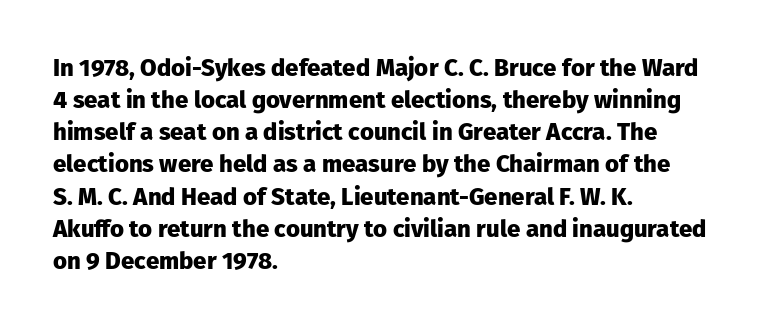
Q: Is the text bold? A: Yes.
Q: Is the text italic (slanted)? A: No, it is upright.
Q: Is the text underlined? A: No.
Q: How is the paragraph aligned? A: Left-aligned.
Q: Is the spacing between letters normal or unusually wide? A: Normal.
Q: Is the spacing between lines tight, normal or loose? A: Normal.
